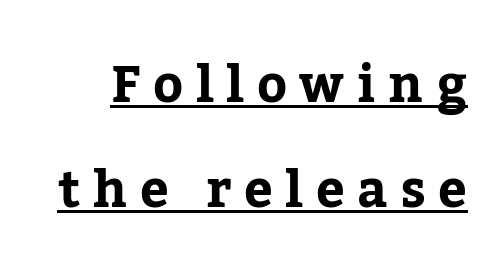
The image shows 51 px serif type, upright; set loose line spacing (2.06x), unusually wide letter spacing (+0.25 em), underlined; low stroke contrast and a medium x-height.
